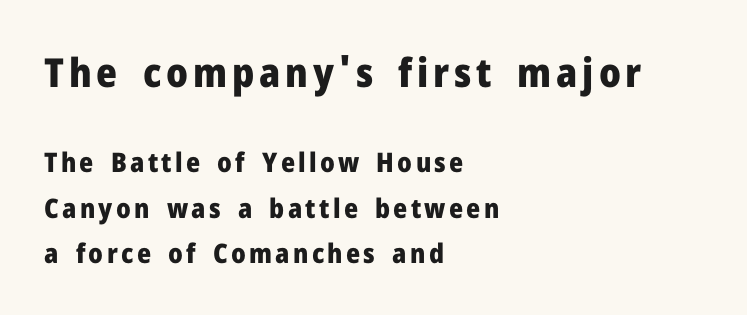
This is sans-serif lettering, the kind often seen on screens and signage. Unmarked baselines from the first word to the last. Nope, not italic — everything's standing straight. A student would call this left alignment; a typographer would say flush left, rag right. The block of text has a typical density, with ordinary space between rows.
